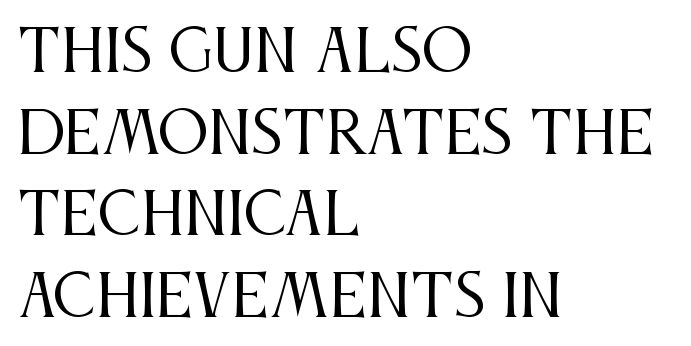
{"serif": "yes", "italic": "no", "bold": "no", "weight": "regular", "width": "condensed", "stroke_contrast": "medium", "x_height": "large", "monospaced": "no", "underline": "no", "align": "left", "line_spacing": "normal", "line_spacing_ratio": 1.43, "letter_spacing": "normal", "letter_spacing_em": 0.0, "glyph_px": 57}
